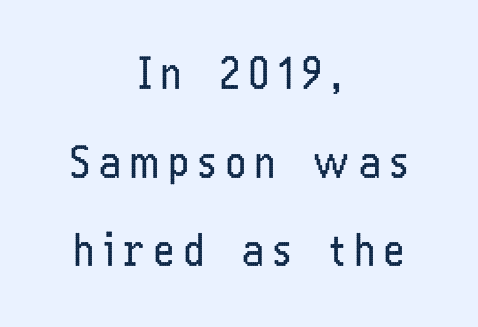
Q: Is the text bold? A: No.
Q: Is the text italic (slanted)? A: No, it is upright.
Q: Is the typeface a serif or a sans-serif typeface? A: Sans-serif.
Q: Is the text underlined? A: No.
Q: How is the paragraph aligned? A: Centered.
Q: Is the spacing between letters normal or unusually wide? A: Unusually wide.
Q: Is the spacing between lines tight, normal or loose? A: Loose.
Q: Width (condensed, normal, or wide)? A: Condensed.
Q: Stroke contrast? A: Low.
Q: x-height? A: Medium.
Q: Monospaced? A: No.
